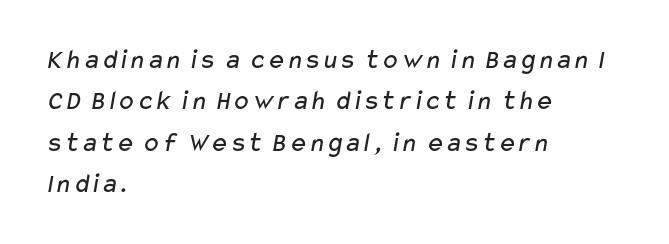
Q: Is the text bold? A: No.
Q: Is the typeface a serif or a sans-serif typeface? A: Sans-serif.
Q: Is the text underlined? A: No.
Q: How is the paragraph aligned? A: Left-aligned.
Q: Is the spacing between letters normal or unusually wide? A: Normal.
Q: Is the spacing between lines tight, normal or loose? A: Normal.
Q: Width (condensed, normal, or wide)? A: Wide.
Q: Stroke contrast? A: Low.
Q: x-height? A: Medium.
Q: Monospaced? A: No.
